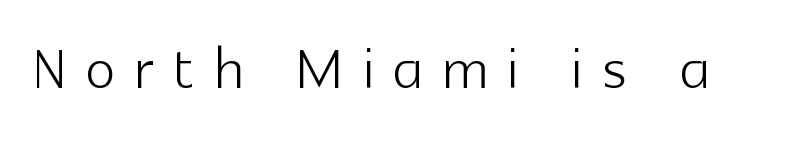
The image shows 78 px light sans-serif type, upright; set unusually wide letter spacing (+0.25 em), not underlined; a medium x-height.
